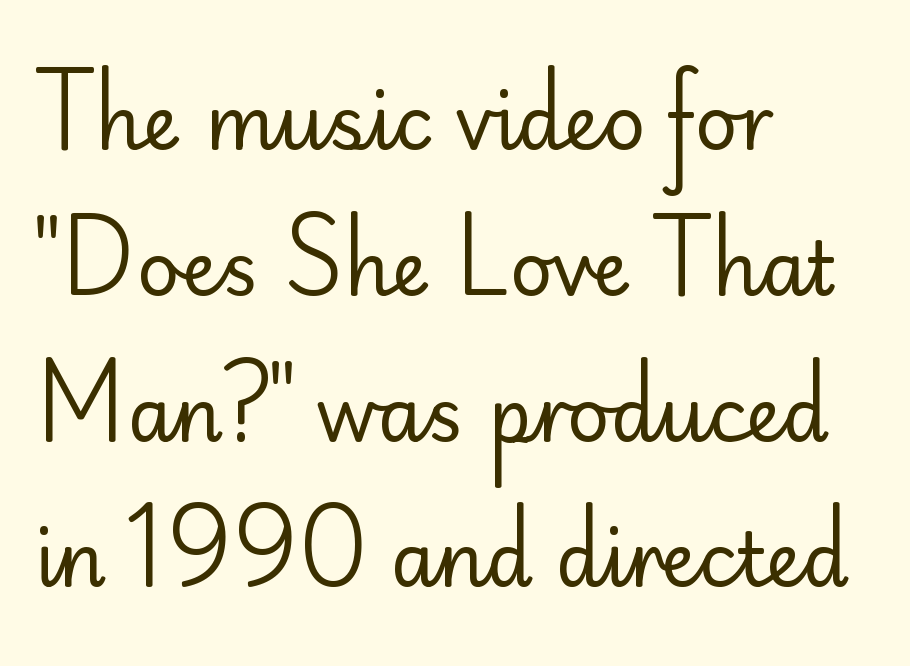
{"serif": "no", "italic": "no", "bold": "no", "weight": "regular", "width": "normal", "stroke_contrast": "low", "x_height": "small", "monospaced": "no", "underline": "no", "align": "left", "line_spacing": "loose", "line_spacing_ratio": 1.97, "letter_spacing": "normal", "letter_spacing_em": 0.0, "glyph_px": 74}
